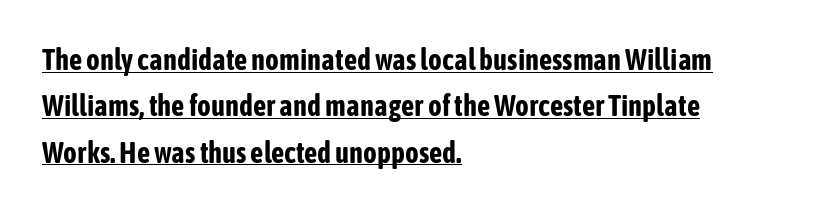
Note the varied advance widths — an 'i' is clearly narrower than an 'm'. This is heavy type, rendered in bold. Compared with undecorated copy, this sample adds a rule below the words. What kind of face is this? One without serifs — a sans. How would I describe the line gaps? Plain and ordinary. The line texture is even and compact thanks to regular tracking.
